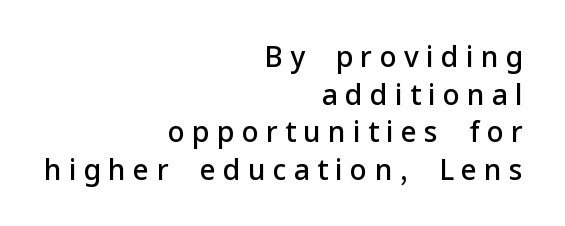
The image shows 28 px semibold sans-serif type, upright; set right-aligned, normal line spacing (1.34x), unusually wide letter spacing (+0.26 em), not underlined; low stroke contrast and a medium x-height.
